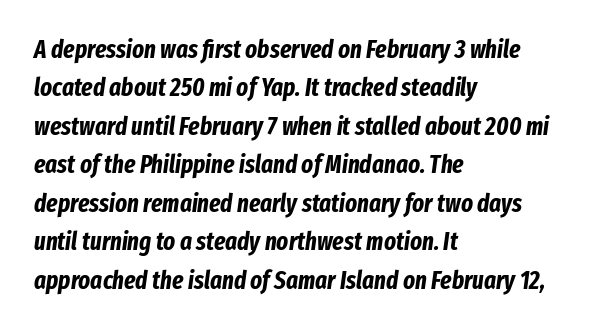
The image shows 25 px bold type, italic (leaning right); set left-aligned, normal line spacing (1.54x), normal letter spacing, not underlined.
